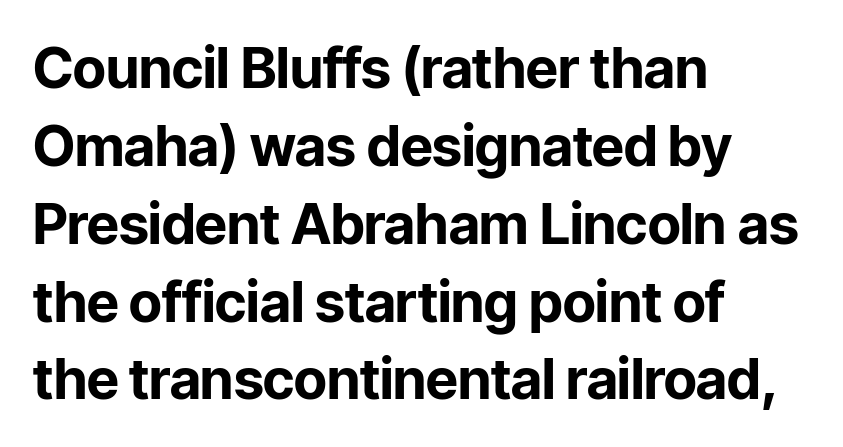
{"serif": "no", "italic": "no", "bold": "yes", "weight": "bold", "width": "normal", "stroke_contrast": "low", "x_height": "medium", "monospaced": "no", "underline": "no", "align": "left", "line_spacing": "normal", "line_spacing_ratio": 1.39, "letter_spacing": "normal", "letter_spacing_em": 0.0, "glyph_px": 56}
